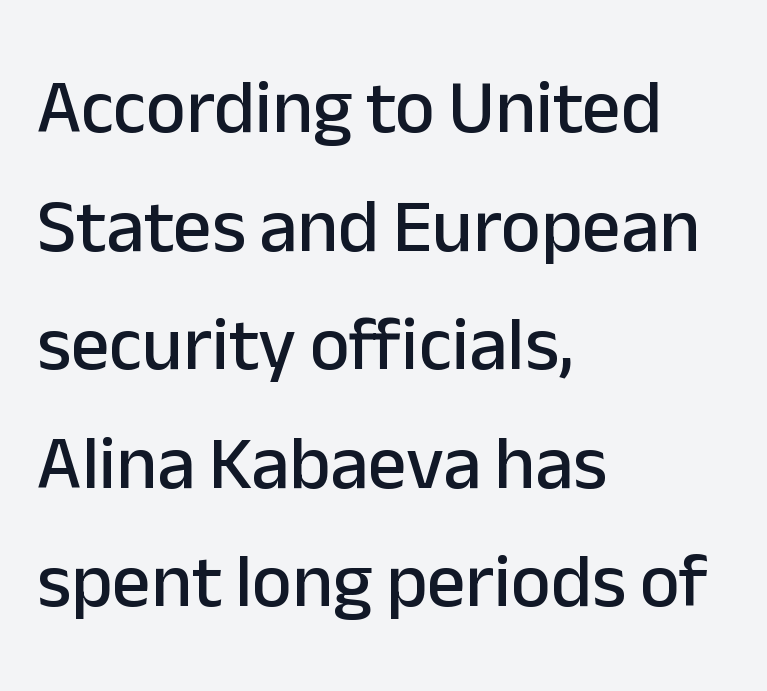
Do the characters align in a grid? No, the font is proportional. Characters follow at the spacing the type designer built in. Anything drawn beneath the words? Only blank space. Italic? Not at all — the glyphs are vertical. Teacher's note: observe the even left margin — that is flush-left alignment. In terms of leading, this rendering sits right in the middle.
